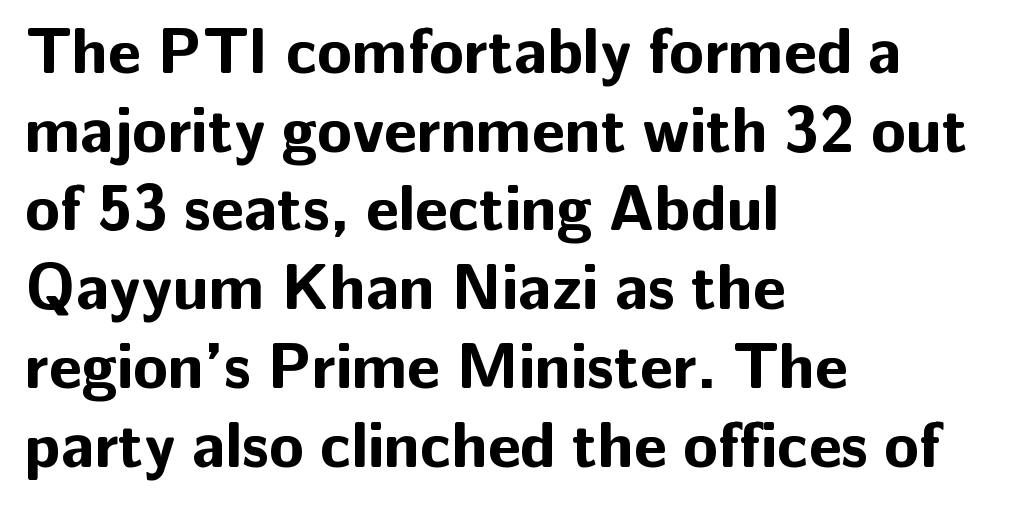
Do the characters align in a grid? No, the font is proportional. The letters stand upright; this is a roman face. Honestly, the letter spacing is just normal — you wouldn't notice it. These words are printed bold, with thick strokes throughout. The strip under each line holds only bare page. Each line starts at the same left margin while the right side varies.
